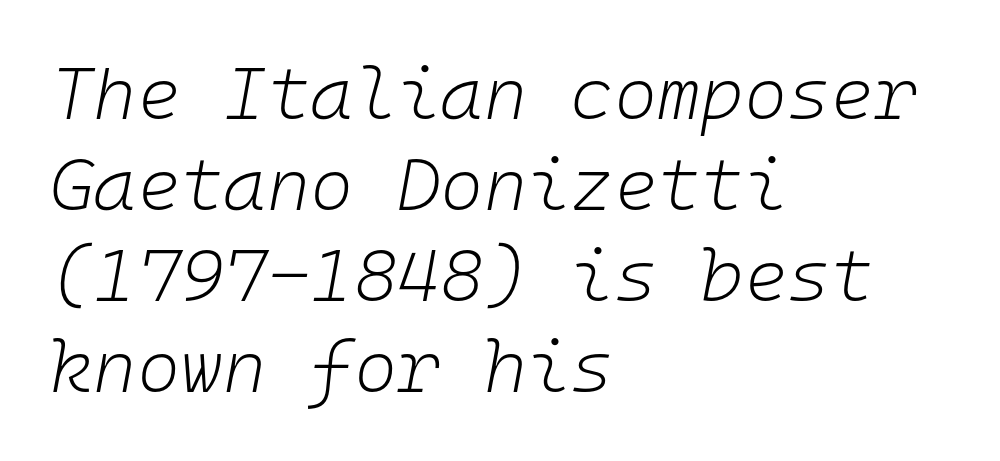
Descenders are the only things crossing below the line. Leftover space on each line is placed entirely after the last word. Observe the ordinary spacing: letters are neighbours, not strangers. These lines were composed using italics. The weight tops out at a normal text grade.
